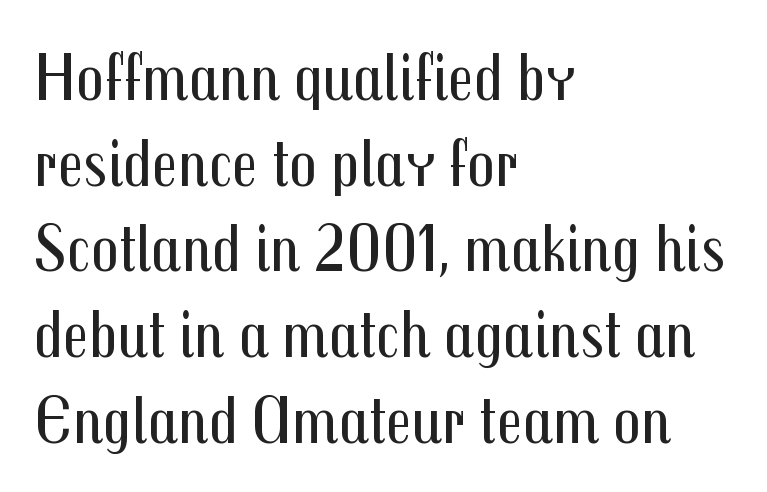
{"serif": "no", "italic": "no", "bold": "no", "weight": "regular", "width": "condensed", "stroke_contrast": "medium", "x_height": "medium", "monospaced": "no", "underline": "no", "align": "left", "line_spacing": "normal", "line_spacing_ratio": 1.26, "letter_spacing": "normal", "letter_spacing_em": 0.0, "glyph_px": 68}
